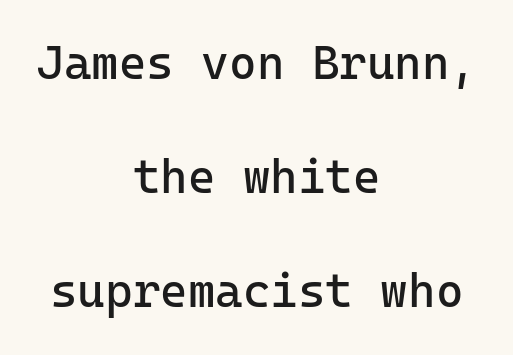
{"serif": "no", "italic": "no", "bold": "no", "weight": "regular", "width": "normal", "stroke_contrast": "low", "x_height": "medium", "monospaced": "yes", "underline": "no", "align": "center", "line_spacing": "loose", "line_spacing_ratio": 2.43, "letter_spacing": "normal", "letter_spacing_em": 0.0, "glyph_px": 47}
